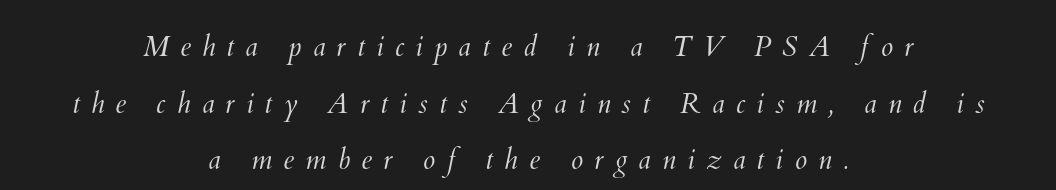
Q: Is the text bold? A: No.
Q: Is the text underlined? A: No.
Q: How is the paragraph aligned? A: Centered.
Q: Is the spacing between letters normal or unusually wide? A: Unusually wide.
Q: Is the spacing between lines tight, normal or loose? A: Loose.
Q: Width (condensed, normal, or wide)? A: Normal.
Q: Stroke contrast? A: Medium.
Q: x-height? A: Small.
Q: Monospaced? A: No.
